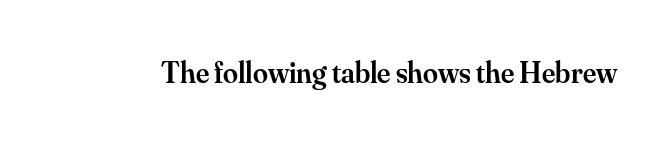
Characters follow at the spacing the type designer built in. No italicization has been applied; the sample stays upright. Emphasis by weight is partial: semibold. Has an underline been added? It has not. Looks like regular typesetting: each glyph gets only the width it needs. To sum up the face: it has serifs.
